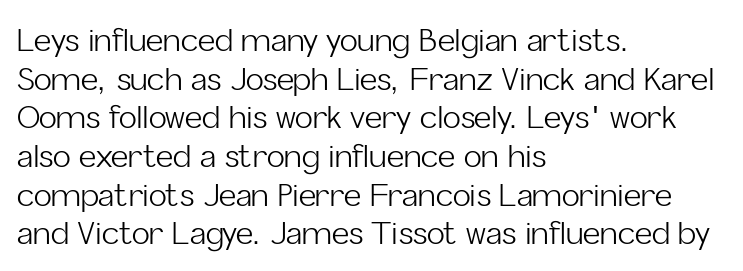
Q: Is the text bold? A: No.
Q: Is the text italic (slanted)? A: No, it is upright.
Q: Is the typeface a serif or a sans-serif typeface? A: Sans-serif.
Q: Is the text underlined? A: No.
Q: How is the paragraph aligned? A: Left-aligned.
Q: Is the spacing between letters normal or unusually wide? A: Normal.
Q: Is the spacing between lines tight, normal or loose? A: Normal.
Q: Width (condensed, normal, or wide)? A: Normal.
Q: Stroke contrast? A: Low.
Q: x-height? A: Medium.
Q: Monospaced? A: No.
